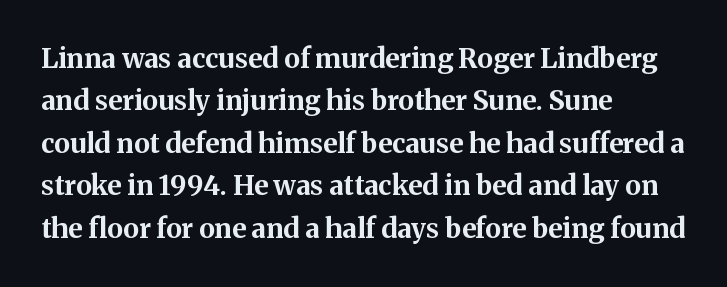
The axis of the letterforms is exactly vertical. The passage is arranged the way most books set body copy — flush left. Beneath every word, the page is bare. Summary of weight: heavy, a full bold. In terms of leading, this rendering sits right in the middle.
